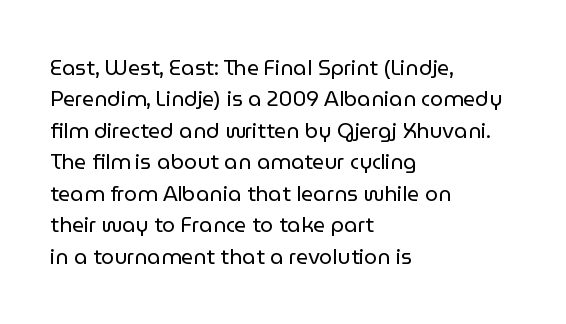
The image shows 21 px text type, upright; set left-aligned, normal line spacing (1.5x), normal letter spacing, not underlined.
